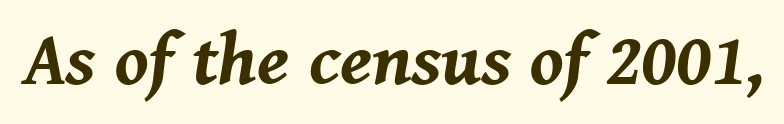
The image shows 74 px bold type, italic (leaning right); set normal letter spacing, not underlined; medium stroke contrast and a medium x-height.
